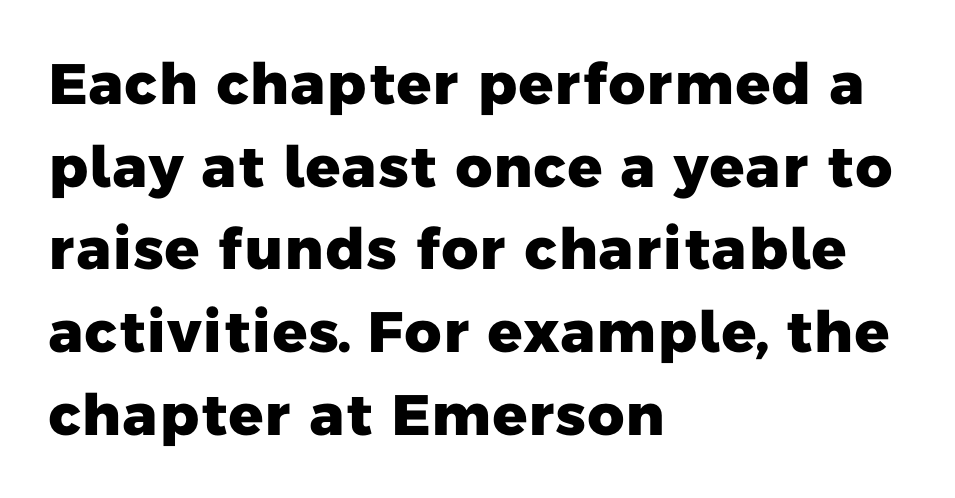
Q: Is the text bold? A: Yes.
Q: Is the typeface a serif or a sans-serif typeface? A: Sans-serif.
Q: Is the text underlined? A: No.
Q: How is the paragraph aligned? A: Left-aligned.
Q: Is the spacing between letters normal or unusually wide? A: Normal.
Q: Is the spacing between lines tight, normal or loose? A: Normal.
Q: Width (condensed, normal, or wide)? A: Normal.
Q: Stroke contrast? A: Low.
Q: x-height? A: Medium.
Q: Monospaced? A: No.
